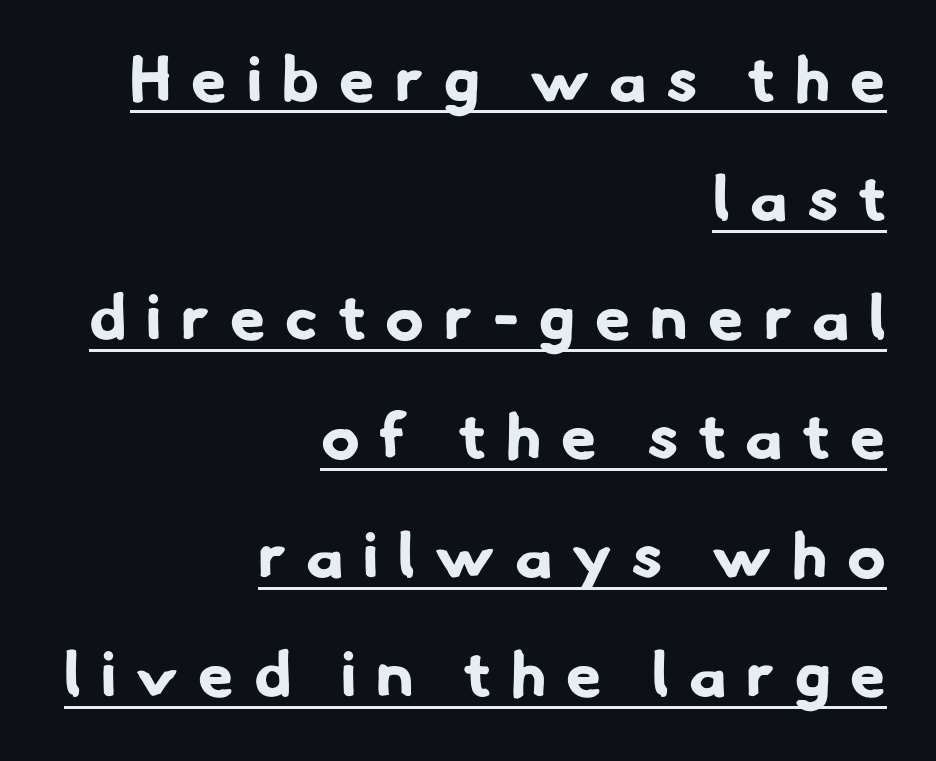
The image shows 64 px bold sans-serif type; set right-aligned, line spacing 1.86x, unusually wide letter spacing (+0.31 em), underlined; low stroke contrast and a small x-height.
